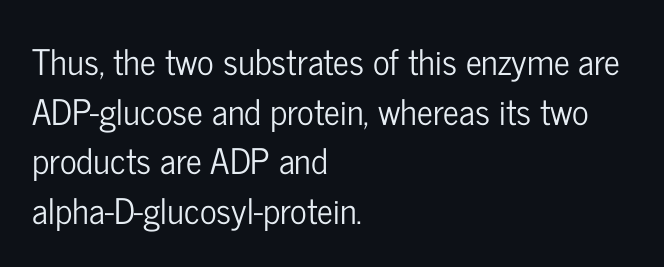
Spacing verdict: proportional, widths tailored to each character. Horizontal bands of white between lines are of average thickness. Notice how the passage keeps a crisp vertical edge on the left only. Observe the ordinary spacing: letters are neighbours, not strangers. Regarding serifs, this sample does without them. Nope, not italic — everything's standing straight.
